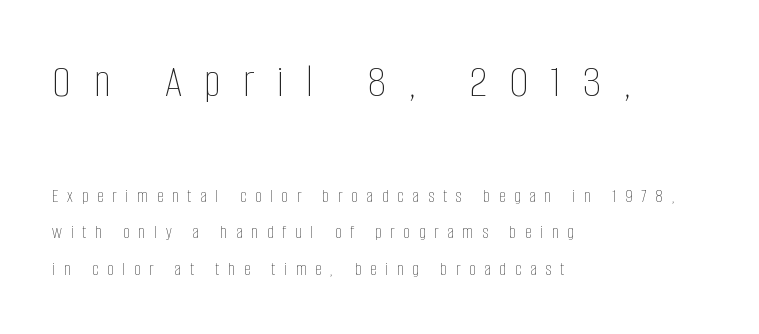
Size contrast runs from large at the top to small at the bottom. Ordinary non-slanted type is in use. Varying glyph widths throughout — classic text-font behaviour. The line texture is sparse and dotted thanks to wide tracking. Which margin do the lines hug? The left one — the right edge is uneven.
